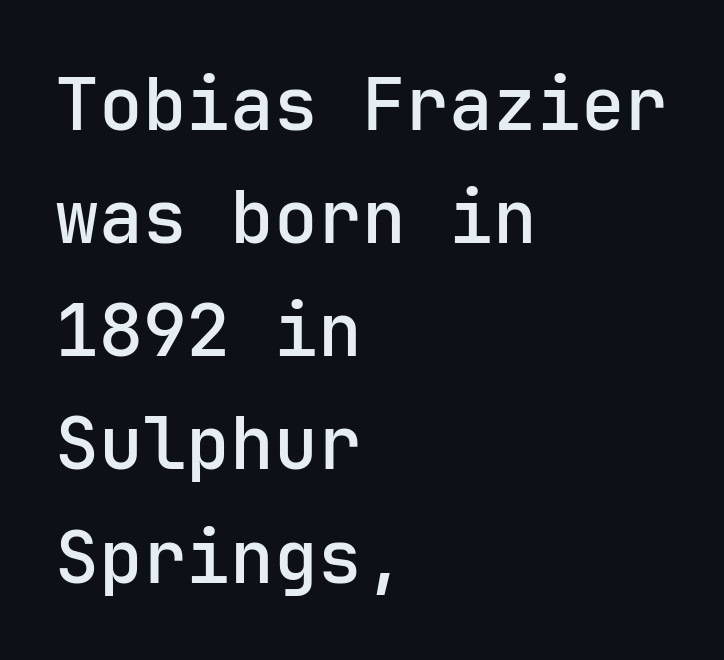
{"serif": "no", "italic": "no", "bold": "semi", "weight": "semibold", "width": "normal", "stroke_contrast": "low", "x_height": "medium", "underline": "no", "align": "left", "line_spacing": "normal", "line_spacing_ratio": 1.55, "letter_spacing": "normal", "letter_spacing_em": 0.0, "glyph_px": 73}
